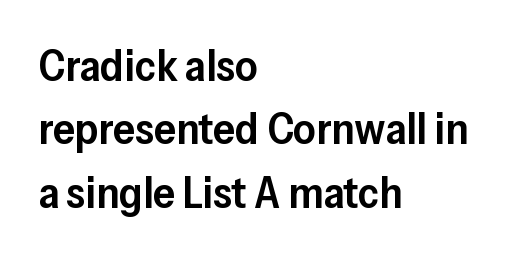
{"serif": "no", "italic": "no", "bold": "semi", "weight": "semibold", "width": "normal", "stroke_contrast": "low", "x_height": "medium", "monospaced": "no", "underline": "no", "align": "left", "line_spacing": "normal", "line_spacing_ratio": 1.44, "letter_spacing": "normal", "letter_spacing_em": 0.0, "glyph_px": 44}
